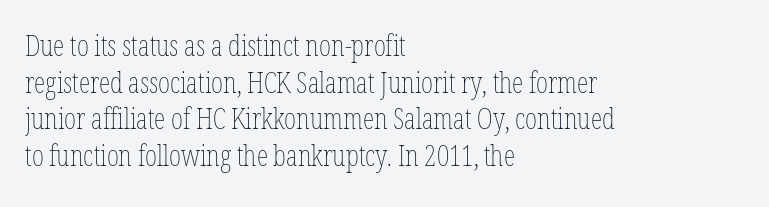
{"italic": "no", "bold": "no", "weight": "thin", "width": "condensed", "stroke_contrast": "low", "x_height": "medium", "monospaced": "no", "underline": "no", "align": "left", "line_spacing": "normal", "line_spacing_ratio": 1.26, "letter_spacing": "normal", "letter_spacing_em": 0.0, "glyph_px": 29}
